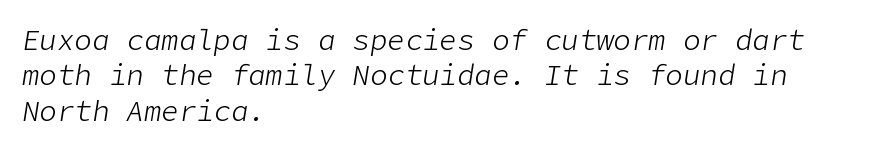
The image shows 29 px light type, italic (leaning right); set left-aligned, line spacing 1.22x, normal letter spacing, not underlined; low stroke contrast and a medium x-height.
